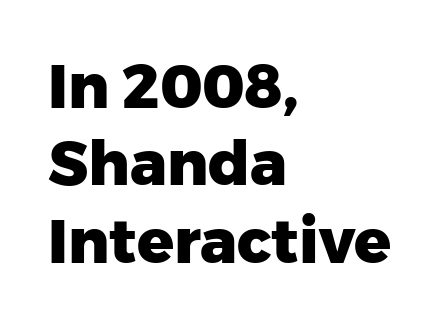
The image shows 61 px heavy sans-serif type, upright; set left-aligned, normal line spacing (1.27x), normal letter spacing, not underlined; low stroke contrast and a medium x-height.
